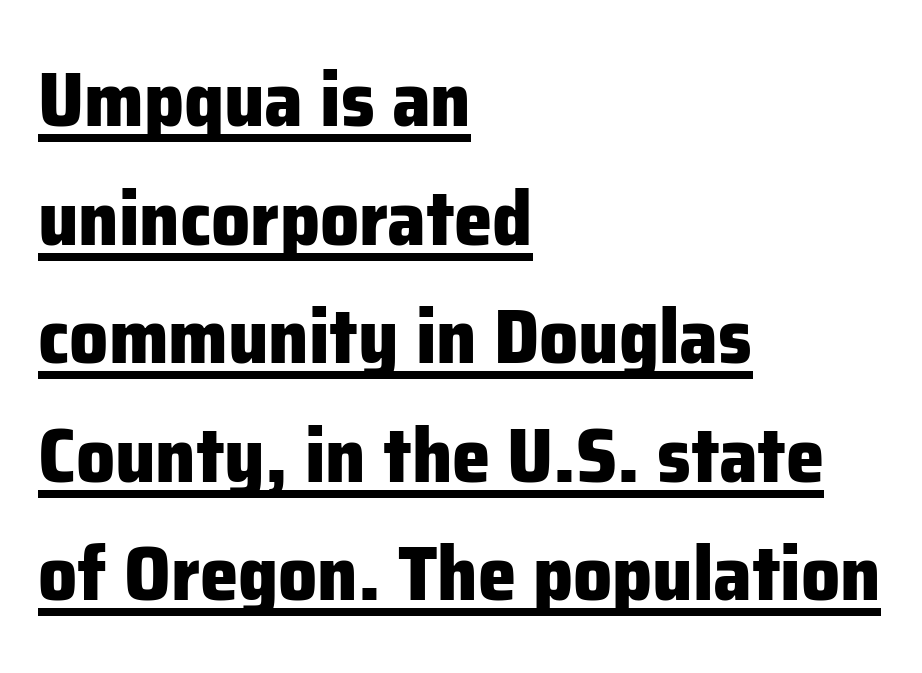
Its strokes are broad and dark, the hallmark of bold type. The passage shown is underscored from start to finish. Interline gaps are of average width in this sample. The rendering uses natural spacing where letterforms have individual widths. Characters remain perfectly vertical along every line.
